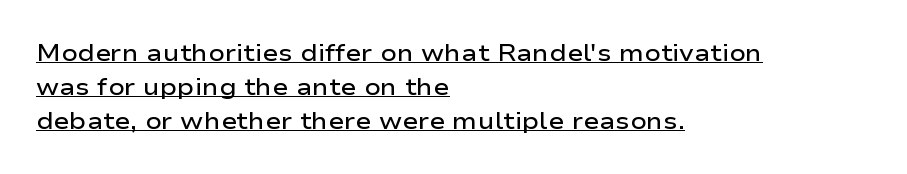
{"italic": "no", "bold": "semi", "underline": "yes", "align": "left", "line_spacing": "normal", "line_spacing_ratio": 1.41, "letter_spacing": "normal", "letter_spacing_em": 0.0, "glyph_px": 24}
